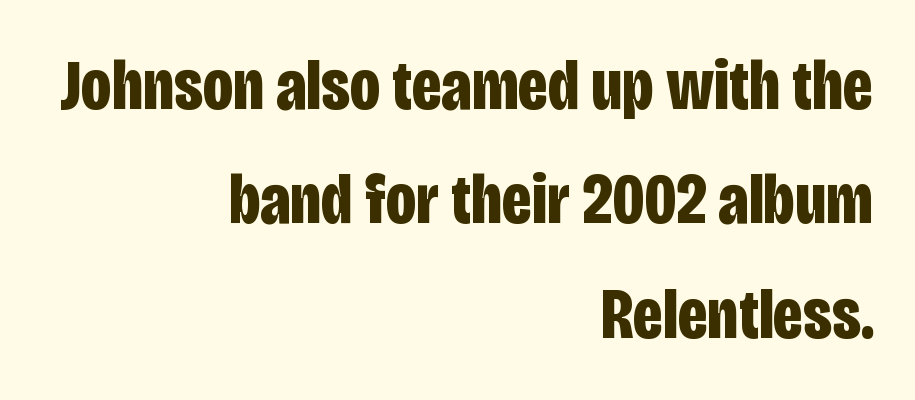
Q: Is the text bold? A: Yes.
Q: Is the text italic (slanted)? A: No, it is upright.
Q: Is the typeface a serif or a sans-serif typeface? A: Sans-serif.
Q: Is the text underlined? A: No.
Q: How is the paragraph aligned? A: Right-aligned.
Q: Is the spacing between letters normal or unusually wide? A: Normal.
Q: Is the spacing between lines tight, normal or loose? A: Normal.
Q: Width (condensed, normal, or wide)? A: Condensed.
Q: Stroke contrast? A: Low.
Q: x-height? A: Large.
Q: Monospaced? A: No.
